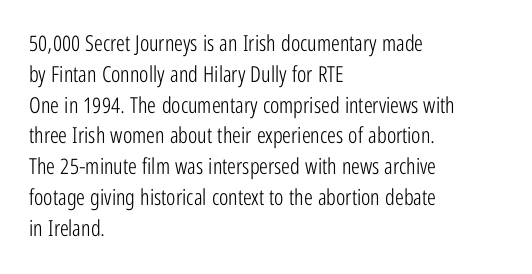
The image shows 22 px text type, upright; set left-aligned, normal line spacing (1.4x), normal letter spacing, not underlined.
